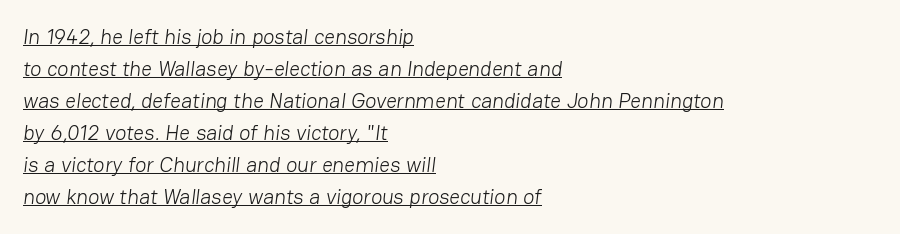
Does the copy run flush right? No — it runs flush left. Each line of the rendering has a horizontal stroke beneath the glyphs. The gaps between neighbouring characters are ordinary and unremarkable. The space between consecutive lines is moderate.
